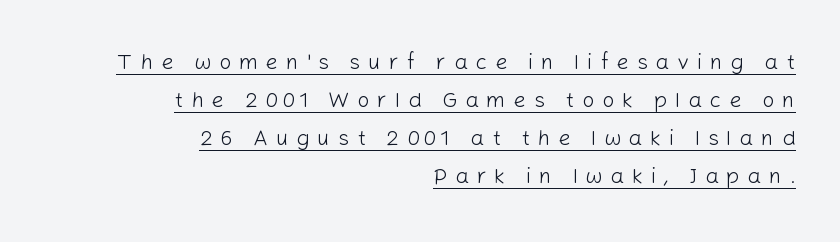
Q: Is the text bold? A: No.
Q: Is the text italic (slanted)? A: No, it is upright.
Q: Is the text underlined? A: Yes.
Q: How is the paragraph aligned? A: Right-aligned.
Q: Is the spacing between letters normal or unusually wide? A: Unusually wide.
